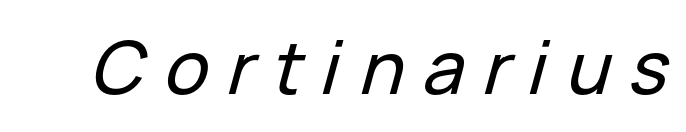
The image shows 73 px text type, italic (leaning right); set unusually wide letter spacing (+0.26 em), not underlined; low stroke contrast and a medium x-height.
